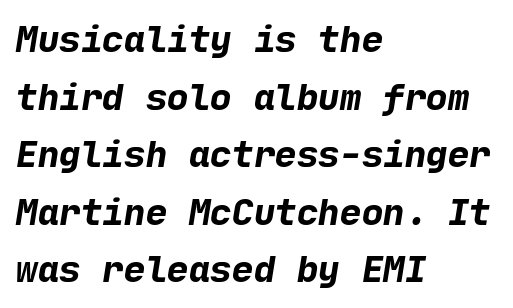
The image shows 36 px bold sans-serif type; set left-aligned, normal line spacing (1.6x), normal letter spacing, not underlined; low stroke contrast and a medium x-height.
